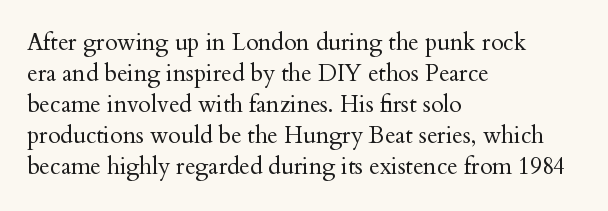
Q: Is the text bold? A: No.
Q: Is the text italic (slanted)? A: No, it is upright.
Q: Is the text underlined? A: No.
Q: How is the paragraph aligned? A: Left-aligned.
Q: Is the spacing between letters normal or unusually wide? A: Normal.
Q: Is the spacing between lines tight, normal or loose? A: Normal.
